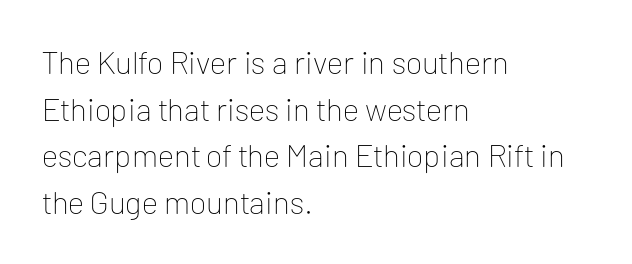
The horizontal fit of the characters is conventional and even. On a weight scale, this lands at 450 or below. Baseline-to-baseline distance is the conventional proportion of letter height. Is this a fixed-width face? No — the glyphs have proportional, varying widths.
